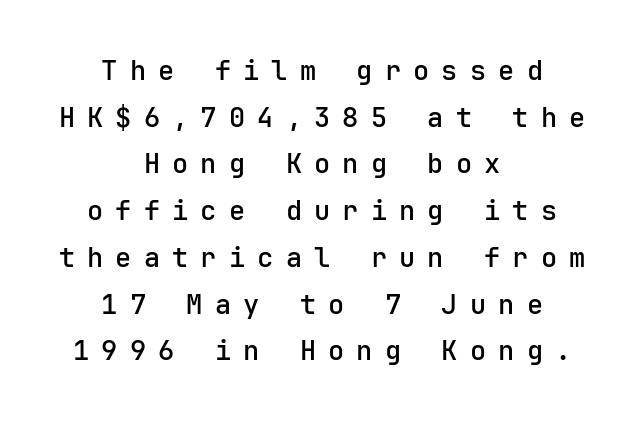
Q: Is the text italic (slanted)? A: No, it is upright.
Q: Is the text underlined? A: No.
Q: How is the paragraph aligned? A: Centered.
Q: Is the spacing between letters normal or unusually wide? A: Unusually wide.
